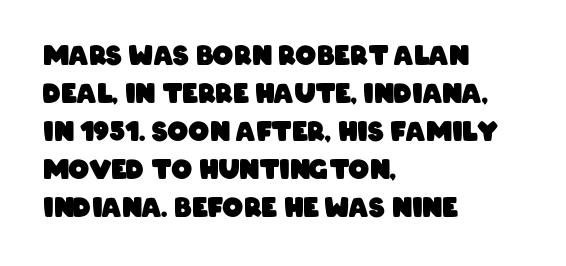
The image shows 26 px bold type; set left-aligned, normal line spacing (1.46x), normal letter spacing, not underlined.
